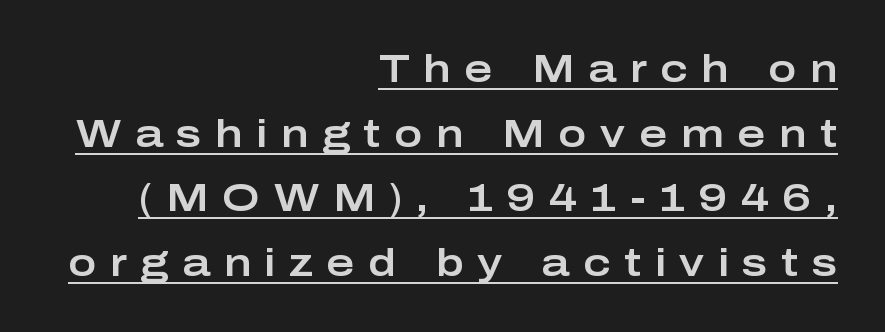
The designer left line spacing at the default. Underlined type. Character widths vary here, with narrow letters taking less room than wide ones. Typeset ragged left — the right edge is the straight one. Posture: straight, roman, zero tilt. These lines are composed in type without serifs.
